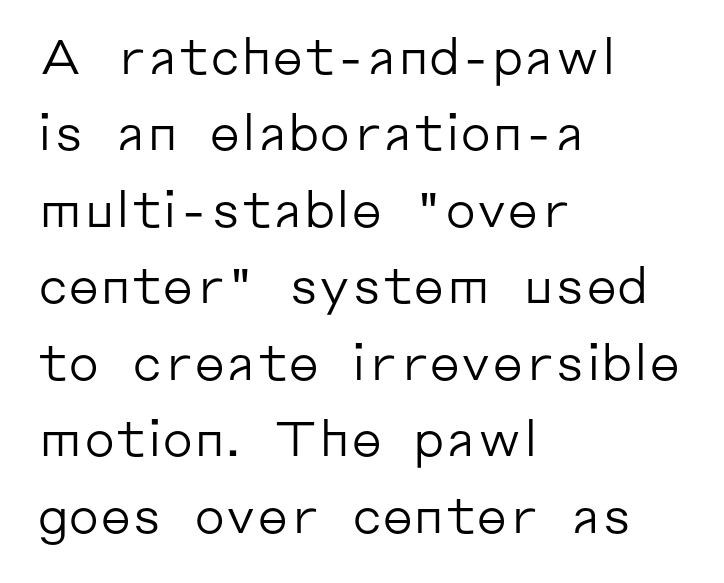
Q: Is the text bold? A: No.
Q: Is the text italic (slanted)? A: No, it is upright.
Q: Is the typeface a serif or a sans-serif typeface? A: Sans-serif.
Q: Is the text underlined? A: No.
Q: How is the paragraph aligned? A: Left-aligned.
Q: Is the spacing between letters normal or unusually wide? A: Normal.
Q: Is the spacing between lines tight, normal or loose? A: Normal.
Q: Width (condensed, normal, or wide)? A: Normal.
Q: Stroke contrast? A: Low.
Q: x-height? A: Medium.
Q: Monospaced? A: No.
